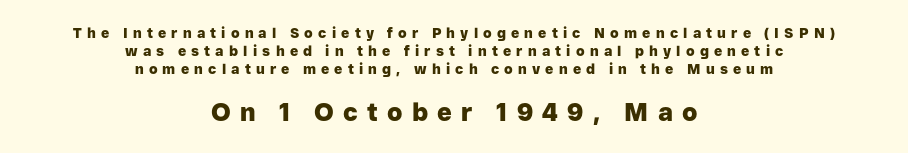
The image shows 25 px bold type, upright; set centered, normal line spacing (1.27x), unusually wide letter spacing (+0.37 em), not underlined; the second (bottom) block is 1.79x larger.
